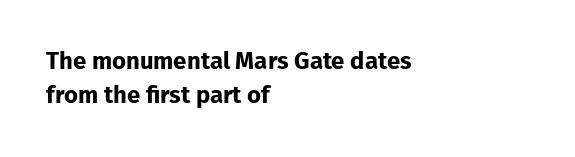
{"italic": "no", "bold": "yes", "underline": "no", "align": "left", "line_spacing": "normal", "line_spacing_ratio": 1.42, "letter_spacing": "normal", "letter_spacing_em": 0.0, "glyph_px": 24}
